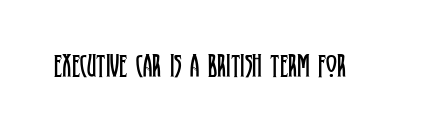
Q: Is the text bold? A: No.
Q: Is the text italic (slanted)? A: No, it is upright.
Q: Is the typeface a serif or a sans-serif typeface? A: Serif.
Q: Is the text underlined? A: No.
Q: Is the spacing between letters normal or unusually wide? A: Normal.
Q: Width (condensed, normal, or wide)? A: Condensed.
Q: Stroke contrast? A: Low.
Q: x-height? A: Large.
Q: Monospaced? A: No.
